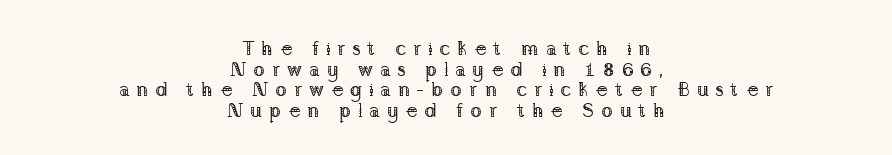
{"italic": "no", "bold": "no", "underline": "no", "align": "center", "line_spacing": "tight", "line_spacing_ratio": 1.03, "letter_spacing": "wide", "letter_spacing_em": 0.33, "glyph_px": 20}
